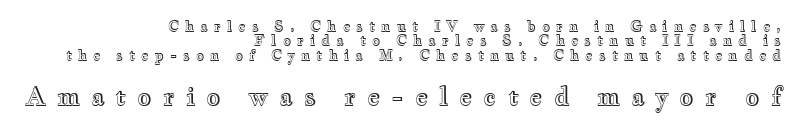
{"italic": "no", "underline": "no", "align": "right", "line_spacing": "tight", "line_spacing_ratio": 1.03, "letter_spacing": "wide", "letter_spacing_em": 0.43, "larger_block": "second", "size_ratio": 1.79, "glyph_px": 25}
